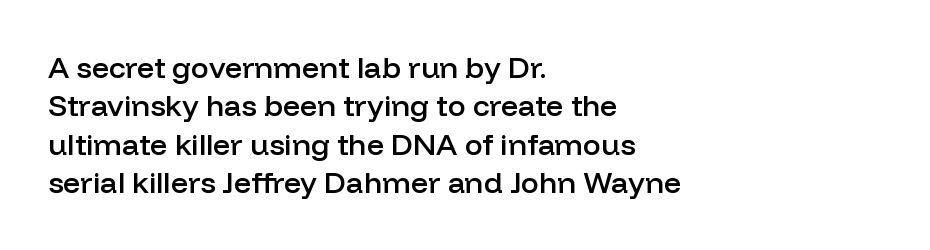
The image shows 30 px semibold sans-serif type, upright; set left-aligned, normal line spacing (1.28x), normal letter spacing, not underlined; low stroke contrast and a medium x-height.
